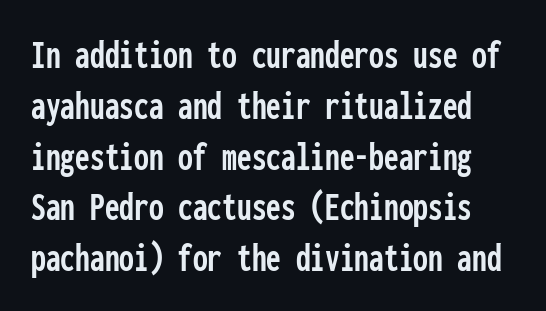
{"serif": "no", "italic": "no", "width": "condensed", "stroke_contrast": "low", "x_height": "medium", "monospaced": "yes", "underline": "no", "line_spacing_ratio": 1.21, "letter_spacing": "normal", "letter_spacing_em": 0.0, "glyph_px": 42}
